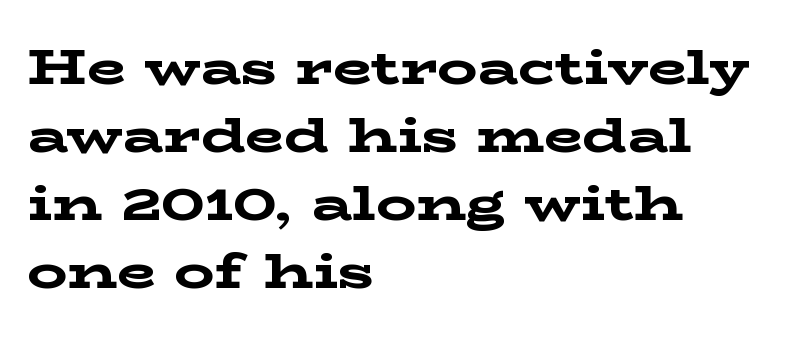
Rendered with straight, roman letterforms. Examine the stroke ends and you'll spot serifs. The letters advance in unequal steps, a hallmark of proportional type. The passage shown has conventional tracking throughout. A student would call this left alignment; a typographer would say flush left, rag right. Typesetter's note: full bold, strokes at maximum text heaviness.
